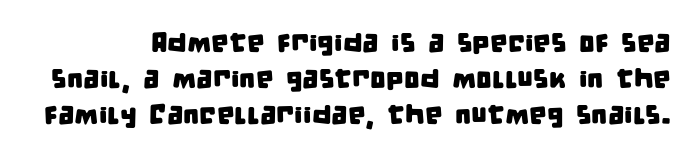
Q: Is the typeface a serif or a sans-serif typeface? A: Sans-serif.
Q: Is the text underlined? A: No.
Q: Is the spacing between letters normal or unusually wide? A: Normal.
Q: Is the spacing between lines tight, normal or loose? A: Normal.
Q: Width (condensed, normal, or wide)? A: Condensed.
Q: Stroke contrast? A: Low.
Q: x-height? A: Large.
Q: Monospaced? A: No.
